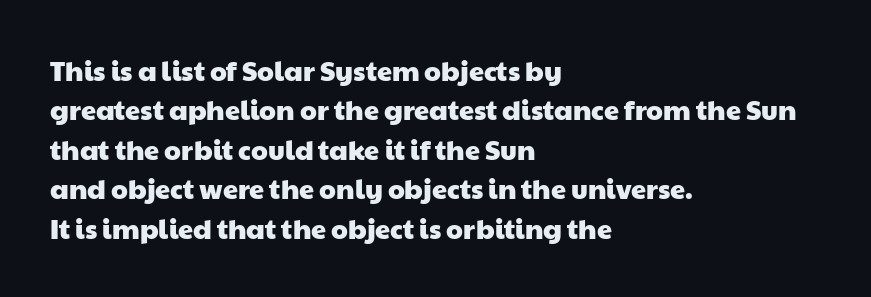
{"underline": "no", "align": "left", "line_spacing": "normal", "line_spacing_ratio": 1.46, "letter_spacing": "normal", "letter_spacing_em": 0.0, "glyph_px": 27}
